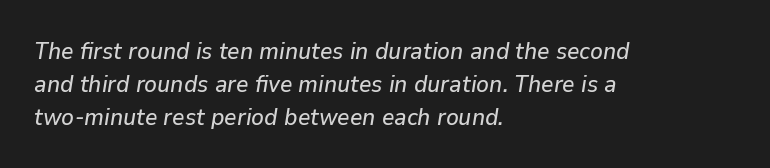
The image shows 24 px text type, italic (leaning right); set left-aligned, normal line spacing (1.37x), normal letter spacing, not underlined.
